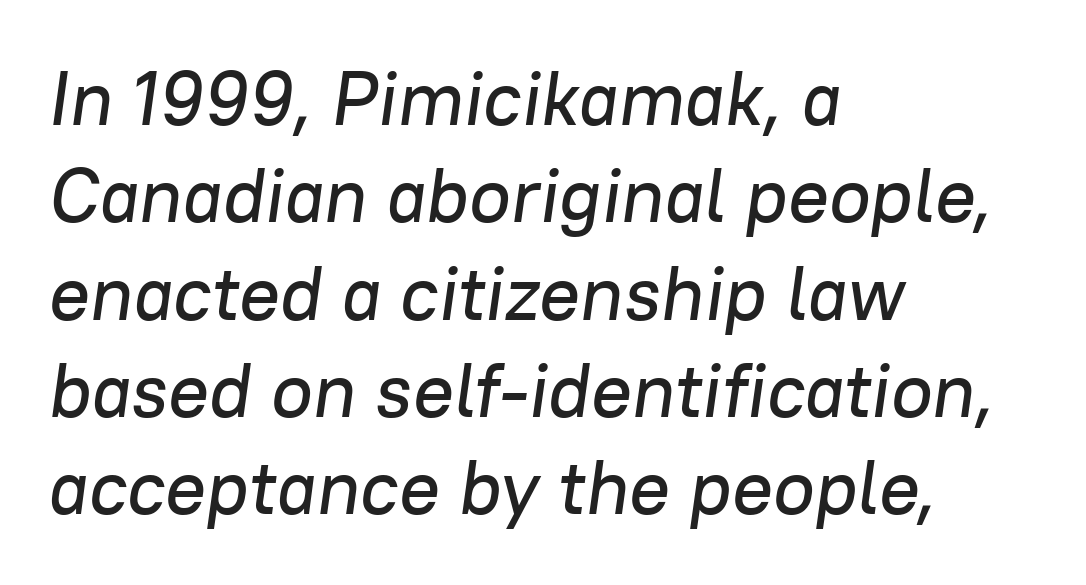
The image shows 76 px text type, italic (leaning right); set left-aligned, normal line spacing (1.28x), normal letter spacing, not underlined; low stroke contrast and a medium x-height.
